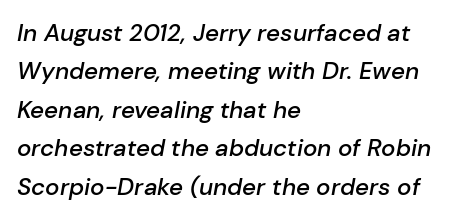
Q: Is the text bold? A: Semi-bold.
Q: Is the text italic (slanted)? A: Yes, it leans right by about 10 degrees.
Q: Is the text underlined? A: No.
Q: How is the paragraph aligned? A: Left-aligned.
Q: Is the spacing between letters normal or unusually wide? A: Normal.
Q: Is the spacing between lines tight, normal or loose? A: Normal.
